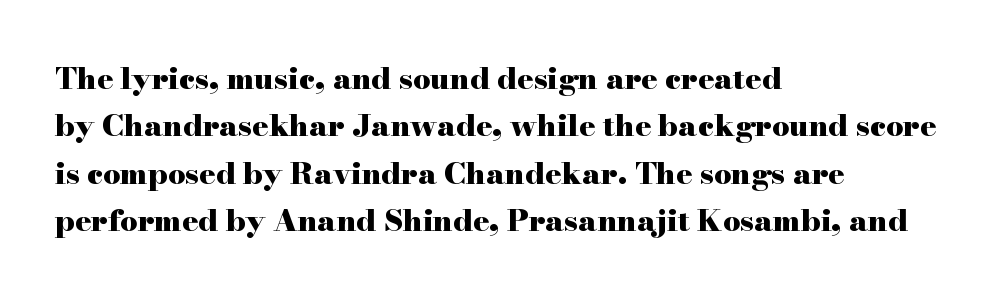
Q: Is the text bold? A: Yes.
Q: Is the text italic (slanted)? A: No, it is upright.
Q: Is the typeface a serif or a sans-serif typeface? A: Serif.
Q: Is the text underlined? A: No.
Q: How is the paragraph aligned? A: Left-aligned.
Q: Is the spacing between letters normal or unusually wide? A: Normal.
Q: Is the spacing between lines tight, normal or loose? A: Normal.
Q: Width (condensed, normal, or wide)? A: Wide.
Q: Stroke contrast? A: High.
Q: x-height? A: Small.
Q: Monospaced? A: No.
